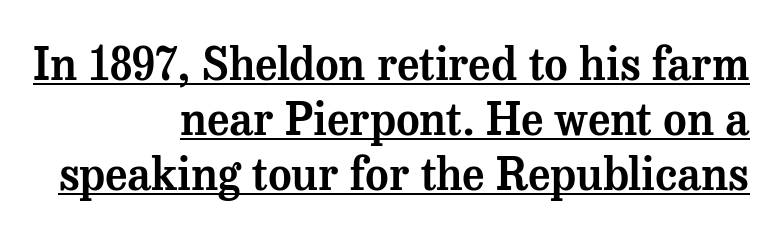
Font category for this specimen: serif. The paragraph has a hard right edge and a soft left edge. The horizontal fit of the characters is conventional and even. Does the lettering tilt? It doesn't — this is upright. This sample has the flowing, uneven cadence of proportional lettering.
